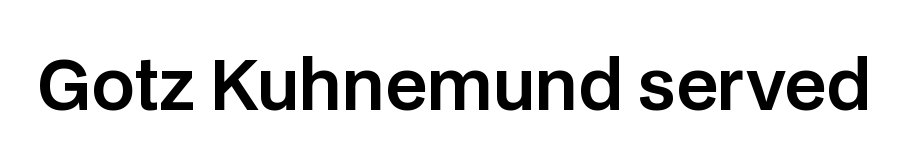
Q: Is the text italic (slanted)? A: No, it is upright.
Q: Is the typeface a serif or a sans-serif typeface? A: Sans-serif.
Q: Is the text underlined? A: No.
Q: Is the spacing between letters normal or unusually wide? A: Normal.
Q: Width (condensed, normal, or wide)? A: Normal.
Q: Stroke contrast? A: Low.
Q: x-height? A: Large.
Q: Monospaced? A: No.
